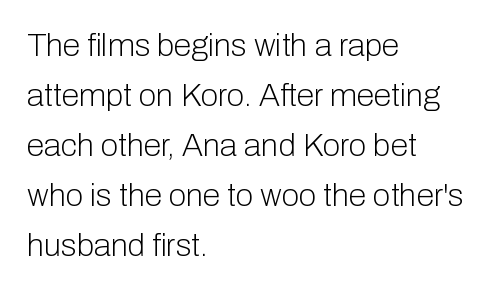
{"serif": "no", "italic": "no", "bold": "no", "weight": "light", "width": "normal", "stroke_contrast": "low", "x_height": "medium", "monospaced": "no", "underline": "no", "align": "left", "line_spacing": "normal", "line_spacing_ratio": 1.56, "letter_spacing": "normal", "letter_spacing_em": 0.0, "glyph_px": 32}
